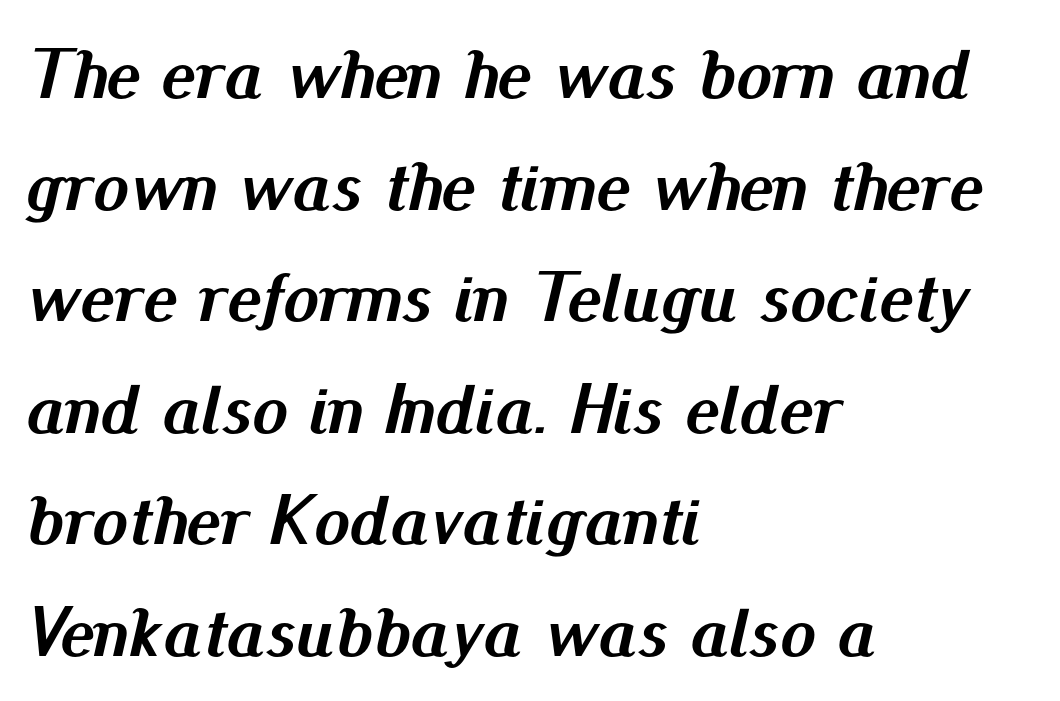
{"italic": "yes", "lean": "right", "slant_degrees": 13, "bold": "yes", "weight": "semibold", "width": "normal", "stroke_contrast": "medium", "x_height": "small", "monospaced": "no", "underline": "no", "align": "left", "line_spacing": "normal", "line_spacing_ratio": 1.55, "letter_spacing": "normal", "letter_spacing_em": 0.0, "glyph_px": 72}
